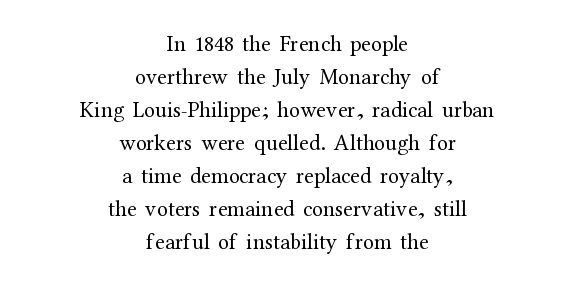
The image shows 22 px text type, upright; set centered, normal line spacing (1.5x), normal letter spacing, not underlined.
